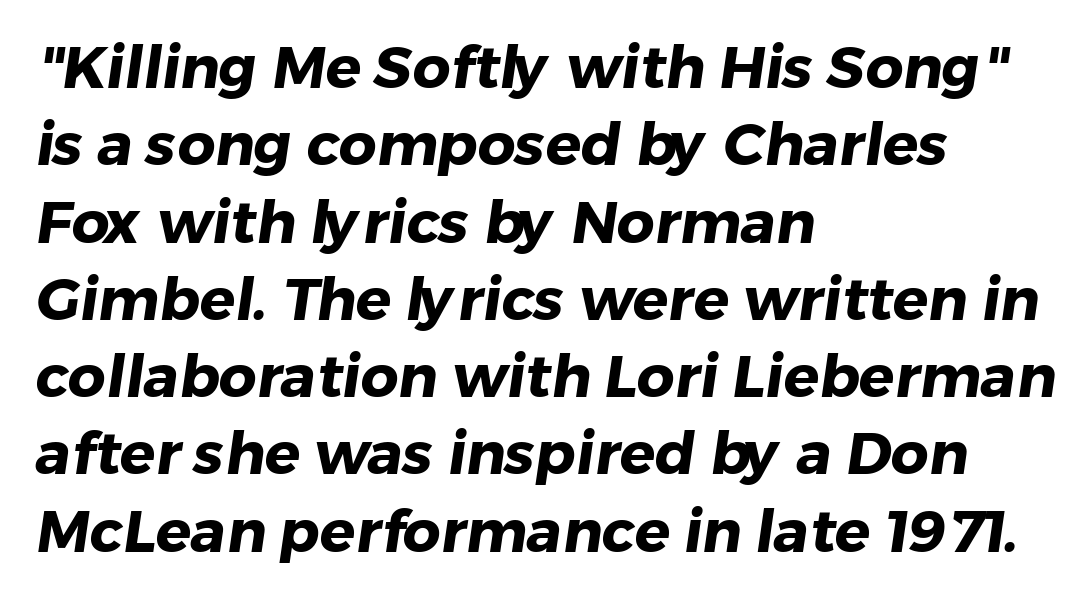
The image shows 59 px heavy sans-serif type; set left-aligned, normal line spacing (1.31x), normal letter spacing, not underlined; low stroke contrast and a medium x-height.
